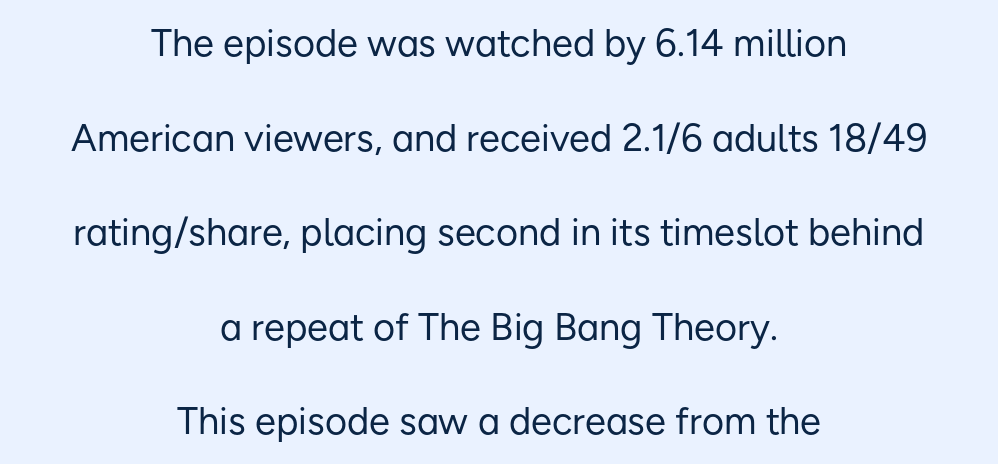
Q: Is the text bold? A: No.
Q: Is the text italic (slanted)? A: No, it is upright.
Q: Is the typeface a serif or a sans-serif typeface? A: Sans-serif.
Q: Is the text underlined? A: No.
Q: How is the paragraph aligned? A: Centered.
Q: Is the spacing between letters normal or unusually wide? A: Normal.
Q: Is the spacing between lines tight, normal or loose? A: Loose.
Q: Width (condensed, normal, or wide)? A: Normal.
Q: Stroke contrast? A: Low.
Q: x-height? A: Medium.
Q: Monospaced? A: No.
